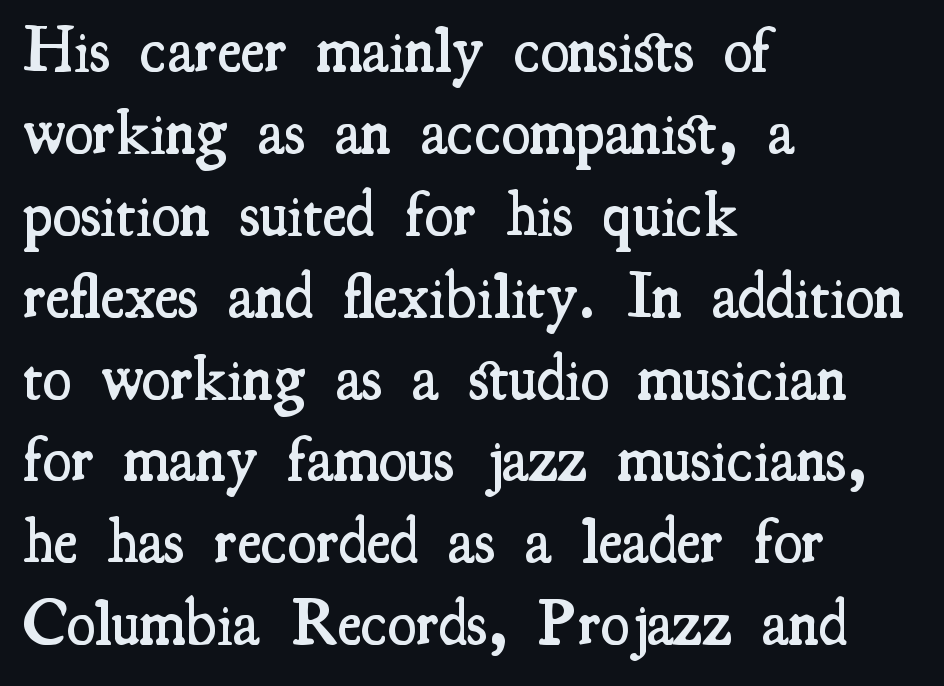
The image shows 65 px semibold, condensed serif type, upright; set left-aligned, normal line spacing (1.26x), normal letter spacing, not underlined; medium stroke contrast and a small x-height.
